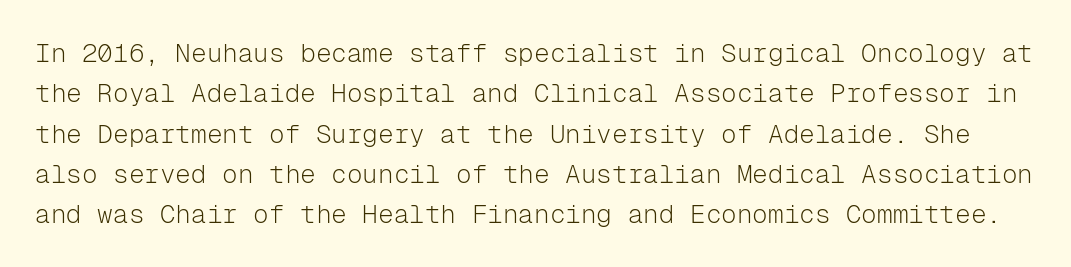
Is there any slant? The stems are plumb. The words here are not underlined. A quiet, ordinary-to-light weight characterises the typeface. The tracking reads as untouched default to a designer's eye.
